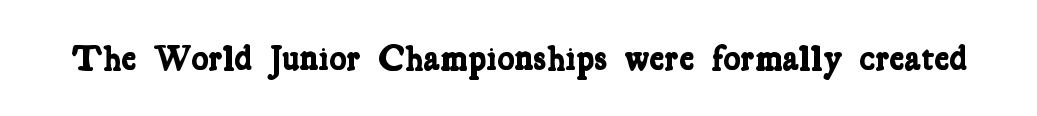
Q: Is the text bold? A: Yes.
Q: Is the typeface a serif or a sans-serif typeface? A: Serif.
Q: Is the text underlined? A: No.
Q: Is the spacing between letters normal or unusually wide? A: Normal.
Q: Width (condensed, normal, or wide)? A: Condensed.
Q: Stroke contrast? A: Low.
Q: x-height? A: Medium.
Q: Monospaced? A: No.
